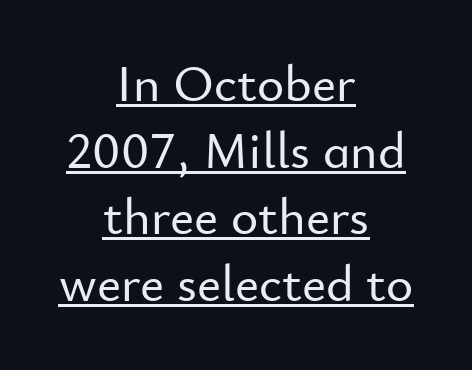
The image shows 52 px sans-serif type, upright; set centered, normal line spacing (1.28x), normal letter spacing, underlined; low stroke contrast and a small x-height.
